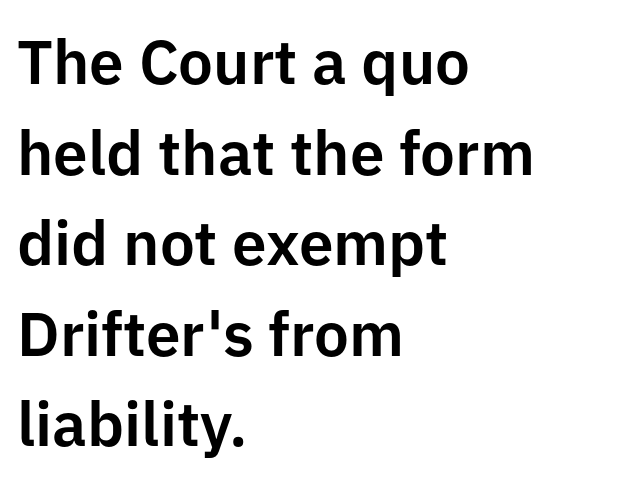
Where is the straight margin? On the left. Font category for this specimen: sans-serif. Baseline-to-baseline distance is the conventional proportion of letter height. The letters advance in unequal steps, a hallmark of proportional type.
